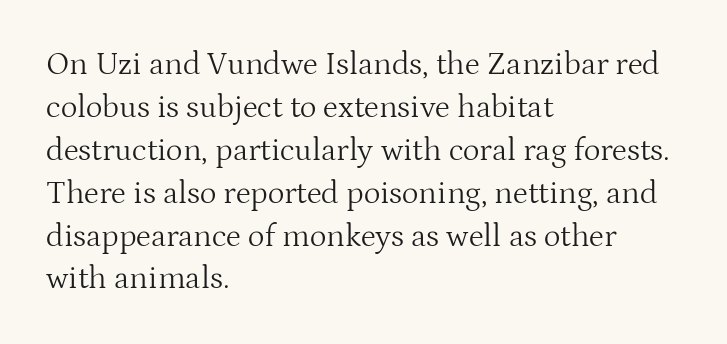
The axis of the letterforms is exactly vertical. The typeface has the unassuming heft of standard copy or less. Do the characters align in a grid? No, the font is proportional. Stroke terminals: seriffed. Vertical spacing — default.
